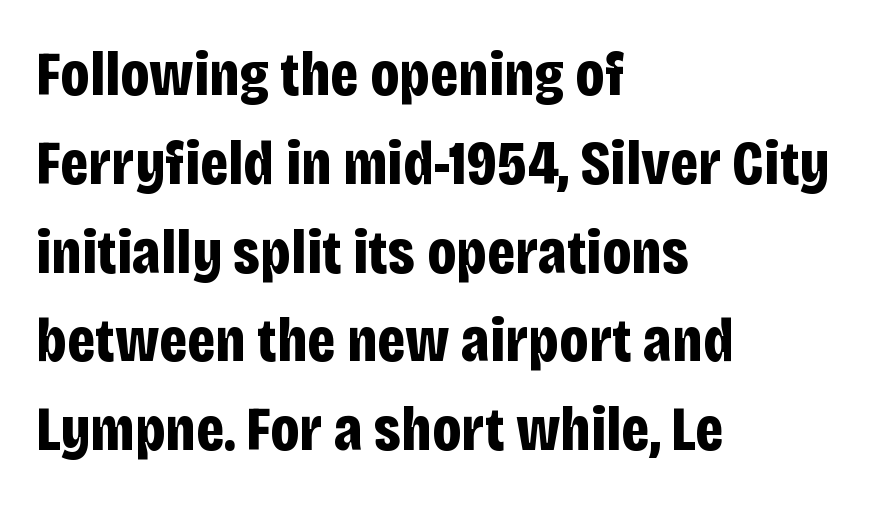
The image shows 63 px bold, condensed sans-serif type, upright; set left-aligned, normal line spacing (1.41x), normal letter spacing, not underlined; low stroke contrast and a large x-height.
